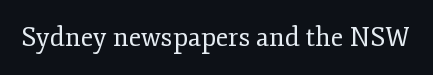
The image shows 26 px text type, upright; set normal letter spacing, not underlined.
